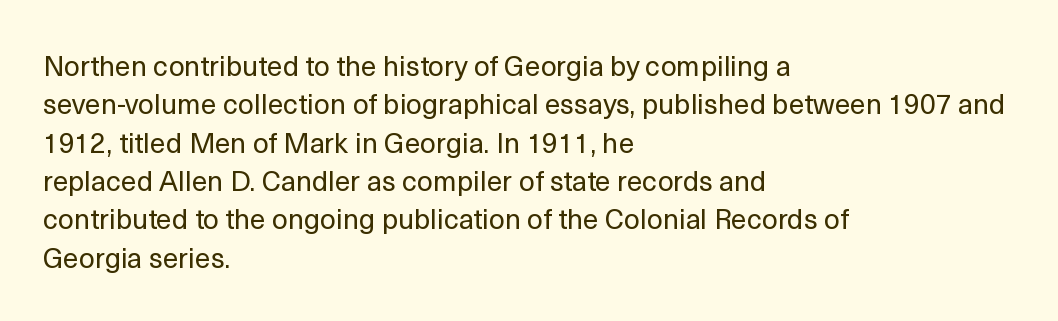
Q: Is the text bold? A: No.
Q: Is the text italic (slanted)? A: No, it is upright.
Q: Is the typeface a serif or a sans-serif typeface? A: Sans-serif.
Q: Is the text underlined? A: No.
Q: How is the paragraph aligned? A: Left-aligned.
Q: Is the spacing between letters normal or unusually wide? A: Normal.
Q: Is the spacing between lines tight, normal or loose? A: Normal.
Q: Width (condensed, normal, or wide)? A: Normal.
Q: x-height? A: Medium.
Q: Monospaced? A: No.
